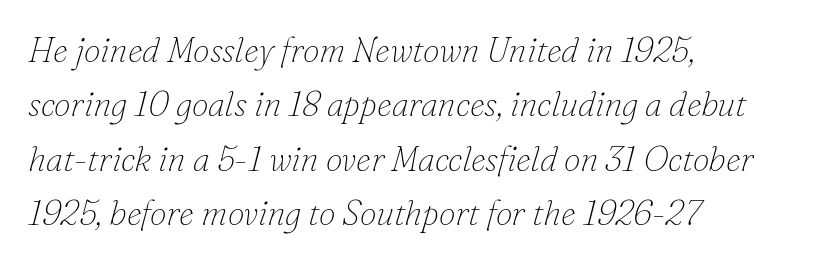
Q: Is the text bold? A: No.
Q: Is the text italic (slanted)? A: Yes, it leans right by about 16 degrees.
Q: Is the typeface a serif or a sans-serif typeface? A: Serif.
Q: Is the text underlined? A: No.
Q: How is the paragraph aligned? A: Left-aligned.
Q: Is the spacing between letters normal or unusually wide? A: Normal.
Q: Is the spacing between lines tight, normal or loose? A: Normal.
Q: Width (condensed, normal, or wide)? A: Normal.
Q: Stroke contrast? A: Low.
Q: x-height? A: Small.
Q: Monospaced? A: No.
